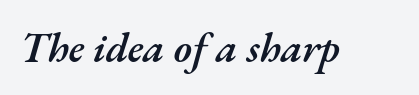
{"italic": "yes", "lean": "right", "slant_degrees": 17, "bold": "semi", "weight": "semibold", "width": "normal", "stroke_contrast": "medium", "x_height": "small", "monospaced": "no", "underline": "no", "letter_spacing": "normal", "letter_spacing_em": 0.0, "glyph_px": 41}
